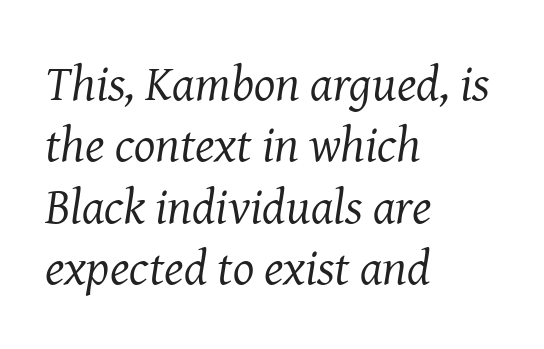
The image shows 50 px regular-weight serif type, italic (leaning right); set left-aligned, line spacing 1.23x, normal letter spacing, not underlined; medium stroke contrast and a medium x-height.
